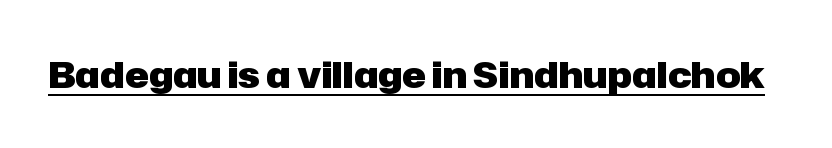
Q: Is the text bold? A: Yes.
Q: Is the text italic (slanted)? A: No, it is upright.
Q: Is the typeface a serif or a sans-serif typeface? A: Sans-serif.
Q: Is the text underlined? A: Yes.
Q: Is the spacing between letters normal or unusually wide? A: Normal.
Q: Width (condensed, normal, or wide)? A: Normal.
Q: Stroke contrast? A: Low.
Q: x-height? A: Medium.
Q: Monospaced? A: No.
